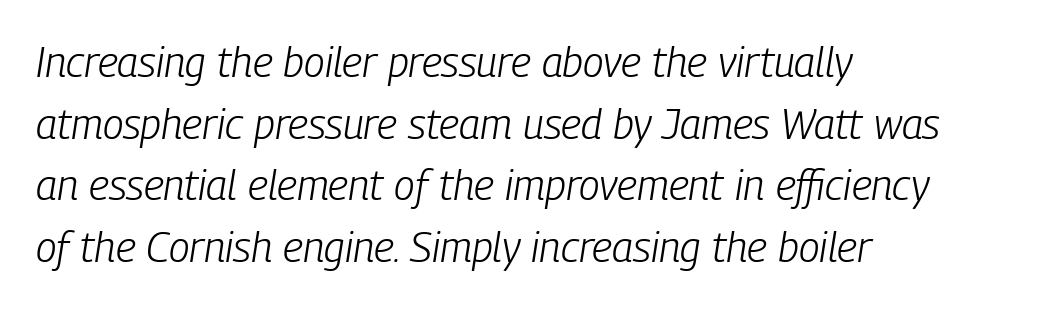
{"italic": "yes", "lean": "right", "slant_degrees": 9, "bold": "no", "weight": "light", "width": "condensed", "stroke_contrast": "low", "x_height": "medium", "monospaced": "no", "underline": "no", "align": "left", "line_spacing": "normal", "line_spacing_ratio": 1.47, "letter_spacing": "normal", "letter_spacing_em": 0.0, "glyph_px": 42}
